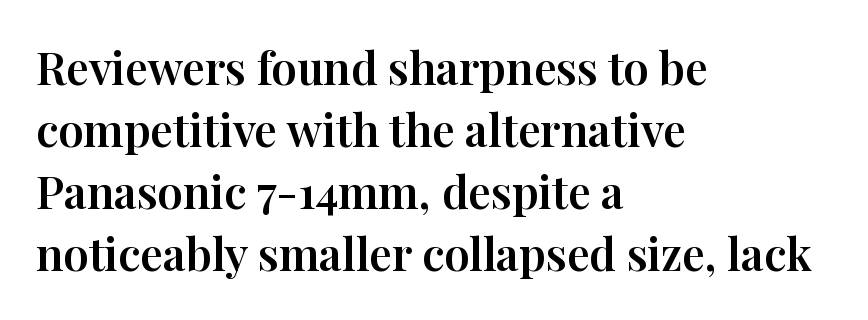
No italicization has been applied; the sample stays upright. Observe the ordinary spacing: letters are neighbours, not strangers. All the whitespace from short lines collects on the right. The rows are spaced the way most documents space them. Note the varied advance widths — an 'i' is clearly narrower than an 'm'.
